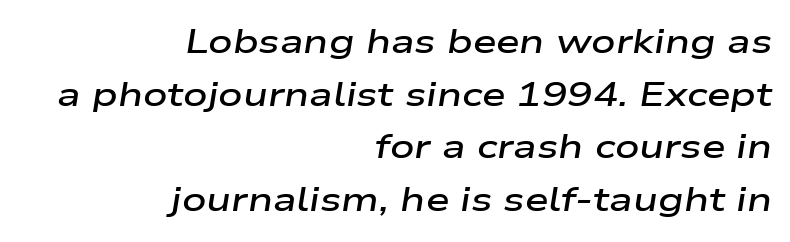
Q: Is the text bold? A: Semi-bold.
Q: Is the text italic (slanted)? A: Yes, it leans right by about 9 degrees.
Q: Is the text underlined? A: No.
Q: How is the paragraph aligned? A: Right-aligned.
Q: Is the spacing between letters normal or unusually wide? A: Normal.
Q: Is the spacing between lines tight, normal or loose? A: Normal.
Q: Width (condensed, normal, or wide)? A: Wide.
Q: Stroke contrast? A: Low.
Q: x-height? A: Medium.
Q: Monospaced? A: No.
